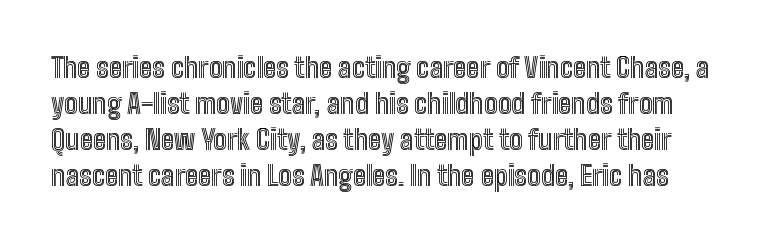
Quick note: underline off. Rows of type keep a routine distance in the vertical direction. Quick note: not italic, upright. Tracking value appears to be zero — textbook default spacing.
